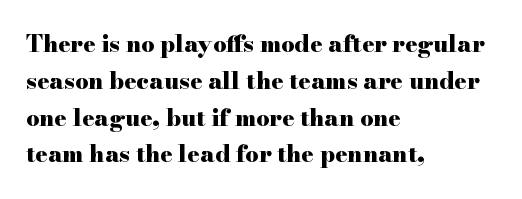
{"italic": "no", "bold": "yes", "underline": "no", "align": "left", "line_spacing": "normal", "line_spacing_ratio": 1.6, "letter_spacing": "normal", "letter_spacing_em": 0.0, "glyph_px": 23}
